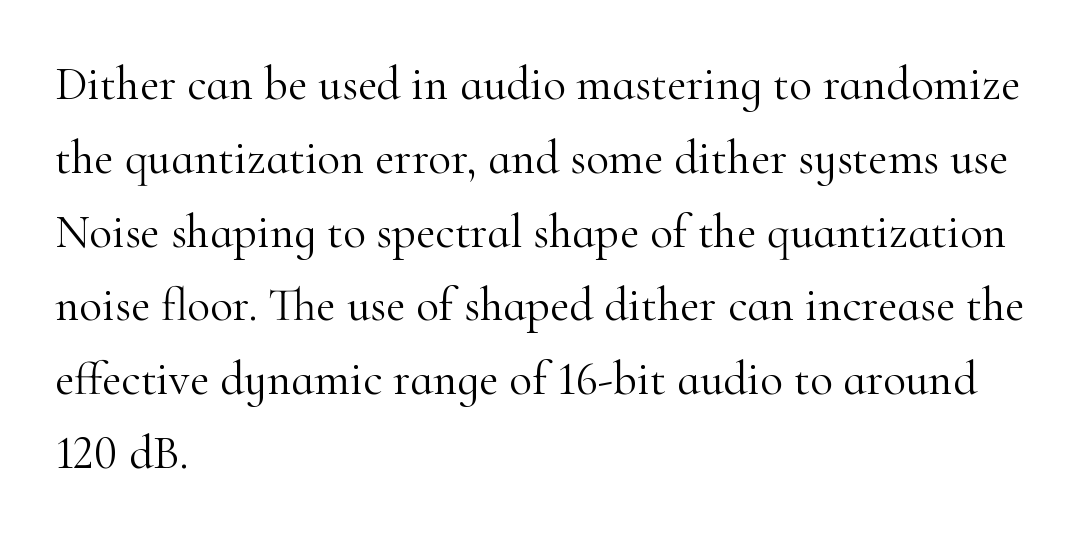
The image shows 47 px light serif type, upright; set left-aligned, normal line spacing (1.57x), normal letter spacing, not underlined; high stroke contrast and a small x-height.
